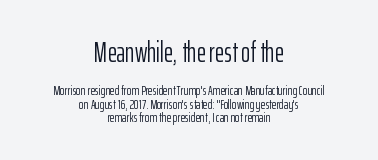
Q: Is the text bold? A: No.
Q: Is the text italic (slanted)? A: No, it is upright.
Q: Is the typeface a serif or a sans-serif typeface? A: Sans-serif.
Q: Is the text underlined? A: No.
Q: How is the paragraph aligned? A: Centered.
Q: Is the spacing between letters normal or unusually wide? A: Normal.
Q: Is the spacing between lines tight, normal or loose? A: Tight.
Q: Which block of text is set in a larger size, the first (top) or the second (bottom)? A: The first (top) one.
Q: Width (condensed, normal, or wide)? A: Condensed.
Q: Stroke contrast? A: Low.
Q: x-height? A: Medium.
Q: Monospaced? A: No.
